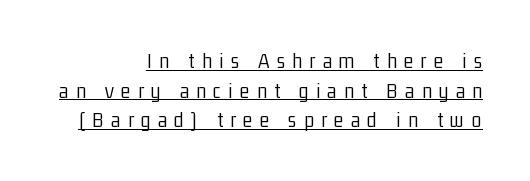
Q: Is the text bold? A: No.
Q: Is the text italic (slanted)? A: No, it is upright.
Q: Is the text underlined? A: Yes.
Q: How is the paragraph aligned? A: Right-aligned.
Q: Is the spacing between letters normal or unusually wide? A: Unusually wide.
Q: Is the spacing between lines tight, normal or loose? A: Normal.
